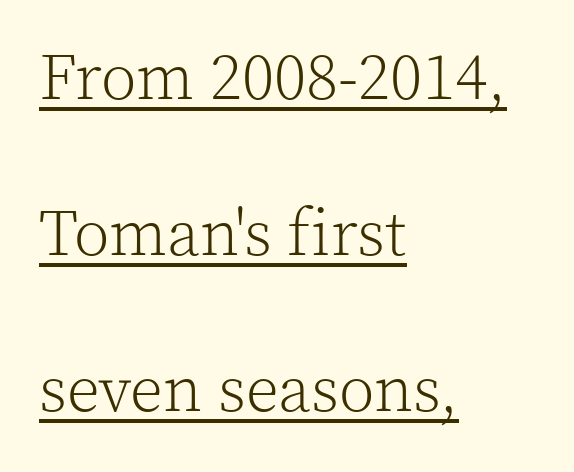
Q: Is the text bold? A: No.
Q: Is the text italic (slanted)? A: No, it is upright.
Q: Is the typeface a serif or a sans-serif typeface? A: Serif.
Q: Is the text underlined? A: Yes.
Q: How is the paragraph aligned? A: Left-aligned.
Q: Is the spacing between letters normal or unusually wide? A: Normal.
Q: Is the spacing between lines tight, normal or loose? A: Loose.
Q: Width (condensed, normal, or wide)? A: Normal.
Q: x-height? A: Medium.
Q: Monospaced? A: No.
